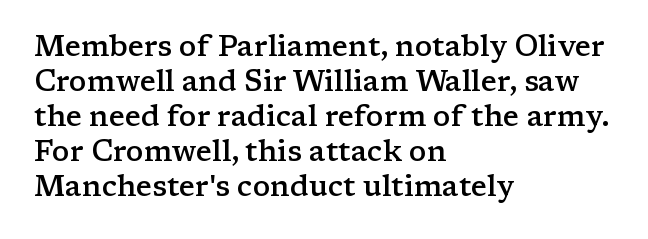
Q: Is the text bold? A: Semi-bold.
Q: Is the text italic (slanted)? A: No, it is upright.
Q: Is the typeface a serif or a sans-serif typeface? A: Serif.
Q: Is the text underlined? A: No.
Q: How is the paragraph aligned? A: Left-aligned.
Q: Is the spacing between letters normal or unusually wide? A: Normal.
Q: Width (condensed, normal, or wide)? A: Wide.
Q: Stroke contrast? A: Low.
Q: x-height? A: Medium.
Q: Monospaced? A: No.
